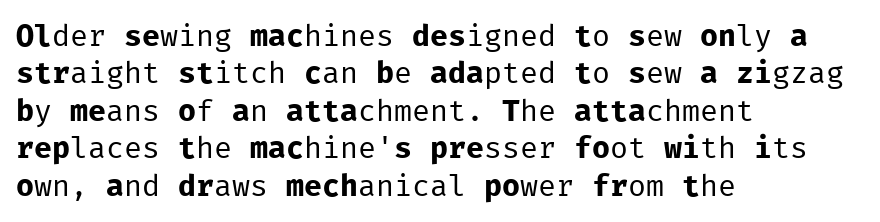
{"serif": "no", "italic": "no", "bold": "no", "weight": "regular", "width": "normal", "stroke_contrast": "low", "x_height": "medium", "monospaced": "yes", "underline": "no", "align": "left", "line_spacing": "normal", "line_spacing_ratio": 1.25, "letter_spacing": "normal", "letter_spacing_em": 0.0, "glyph_px": 30}
